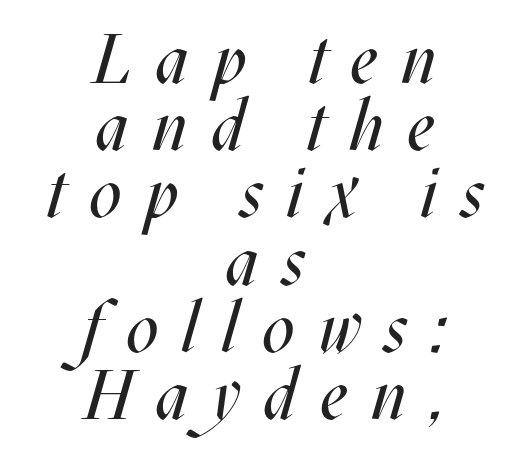
Lines of text with bare space underneath. Does the copy run flush right? No — it is centered line by line. Proportional: the letters do not fall into vertical columns. Nothing heavy about these letters — not bold at all. The designer dialed line spacing down below the default. Glyph-to-glyph distance is far greater than everyday printed text.
